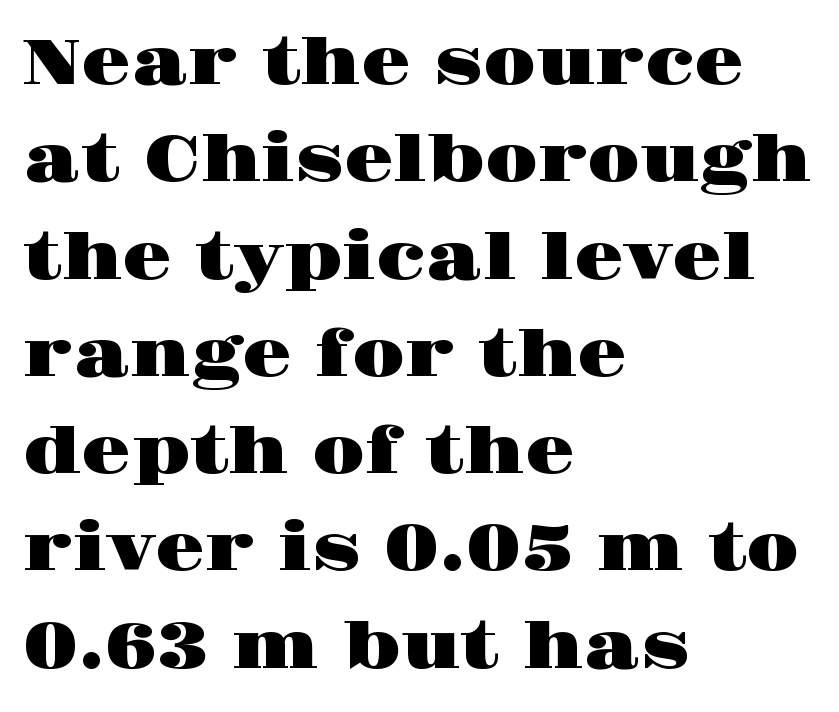
The image shows 64 px wide serif type, upright; set left-aligned, normal line spacing (1.52x), normal letter spacing, not underlined; high stroke contrast and a large x-height.
